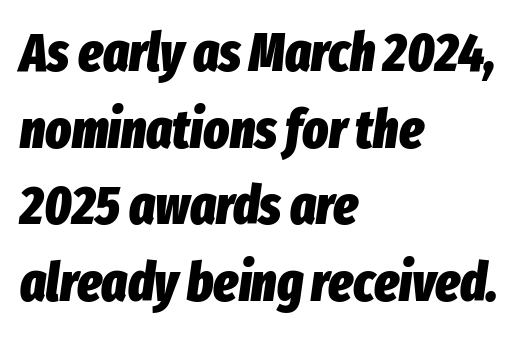
{"italic": "yes", "lean": "right", "slant_degrees": 8, "bold": "yes", "weight": "heavy", "width": "condensed", "stroke_contrast": "low", "x_height": "medium", "monospaced": "no", "underline": "no", "align": "left", "line_spacing": "normal", "line_spacing_ratio": 1.42, "letter_spacing": "normal", "letter_spacing_em": 0.0, "glyph_px": 54}
